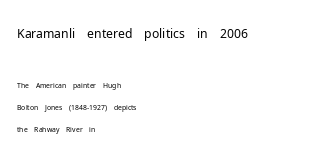
Q: Is the text bold? A: No.
Q: Is the text italic (slanted)? A: No, it is upright.
Q: Is the text underlined? A: No.
Q: How is the paragraph aligned? A: Left-aligned.
Q: Is the spacing between letters normal or unusually wide? A: Normal.
Q: Is the spacing between lines tight, normal or loose? A: Normal.
Q: Which block of text is set in a larger size, the first (top) or the second (bottom)? A: The first (top) one.
